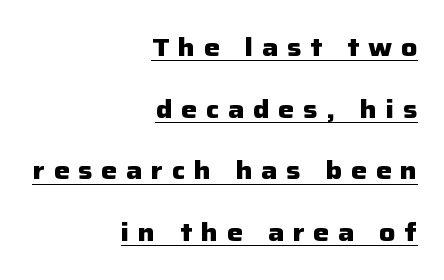
The image shows 25 px bold type, upright; set right-aligned, loose line spacing (2.47x), unusually wide letter spacing (+0.35 em), underlined.
